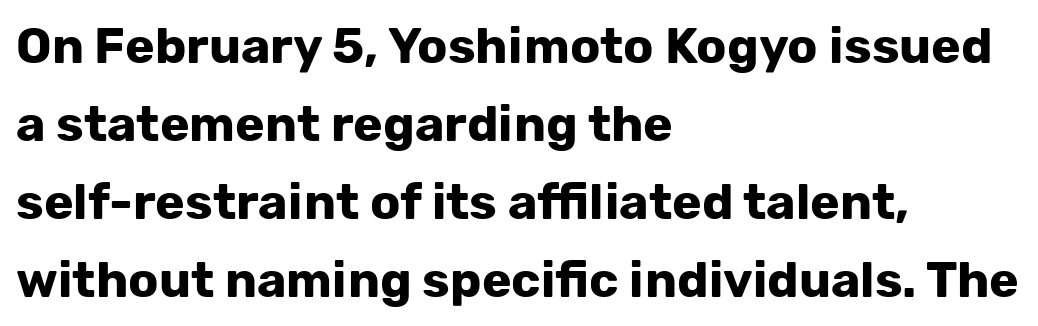
Beneath every word, the page is bare. Typographic density is high because the face is bold. The letters sit at their default tracking, neither squeezed nor spread. Regarding serifs, this sample does without them. This is the regular roman posture of the typeface.
